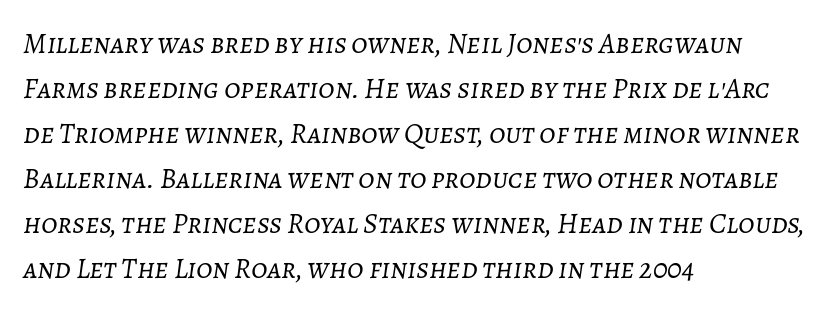
Q: Is the text bold? A: No.
Q: Is the text italic (slanted)? A: Yes, it leans right by about 7 degrees.
Q: Is the text underlined? A: No.
Q: How is the paragraph aligned? A: Left-aligned.
Q: Is the spacing between letters normal or unusually wide? A: Normal.
Q: Is the spacing between lines tight, normal or loose? A: Normal.
Q: Width (condensed, normal, or wide)? A: Normal.
Q: Stroke contrast? A: Low.
Q: x-height? A: Medium.
Q: Monospaced? A: No.
